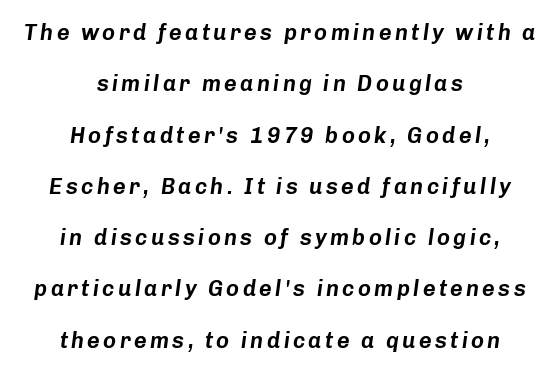
{"italic": "yes", "lean": "right", "slant_degrees": 8, "underline": "no", "align": "center", "line_spacing": "loose", "line_spacing_ratio": 2.33, "glyph_px": 22}
